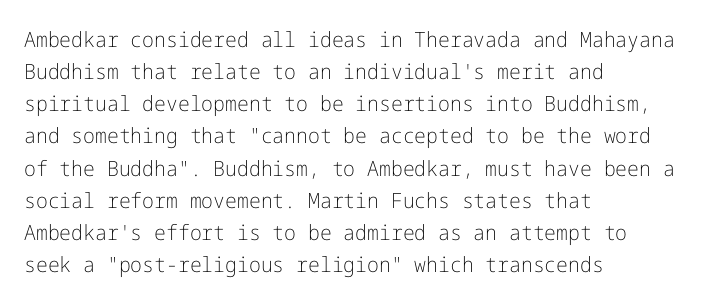
Is the block centered? No — it sits flush against the left margin. Honestly, the row spacing looks completely unremarkable. Check under the words: just untouched page. Ascenders rise straight up at ninety degrees. Nobody touched the tracking dial on this one.
